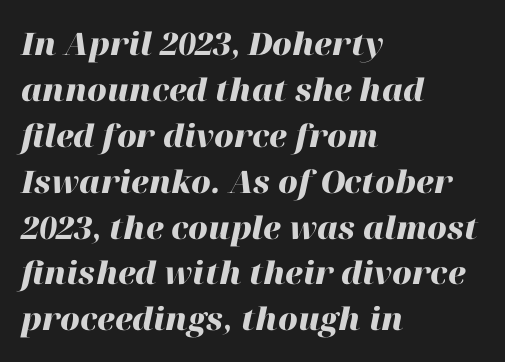
Q: Is the text bold? A: Yes.
Q: Is the text italic (slanted)? A: Yes, it leans right by about 12 degrees.
Q: Is the text underlined? A: No.
Q: How is the paragraph aligned? A: Left-aligned.
Q: Is the spacing between letters normal or unusually wide? A: Normal.
Q: Is the spacing between lines tight, normal or loose? A: Normal.
Q: Width (condensed, normal, or wide)? A: Normal.
Q: Stroke contrast? A: High.
Q: x-height? A: Medium.
Q: Monospaced? A: No.
